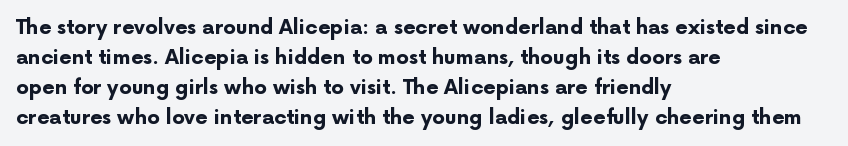
Alignment: flush left. Tall strokes in this sample are plumb rather than angled. Successive baselines arrive at the customary interval. The rendering uses a bold face; every stroke is thick and dark. The specimen omits any rule beneath the text block's lines. Short note: letters normally spaced.
